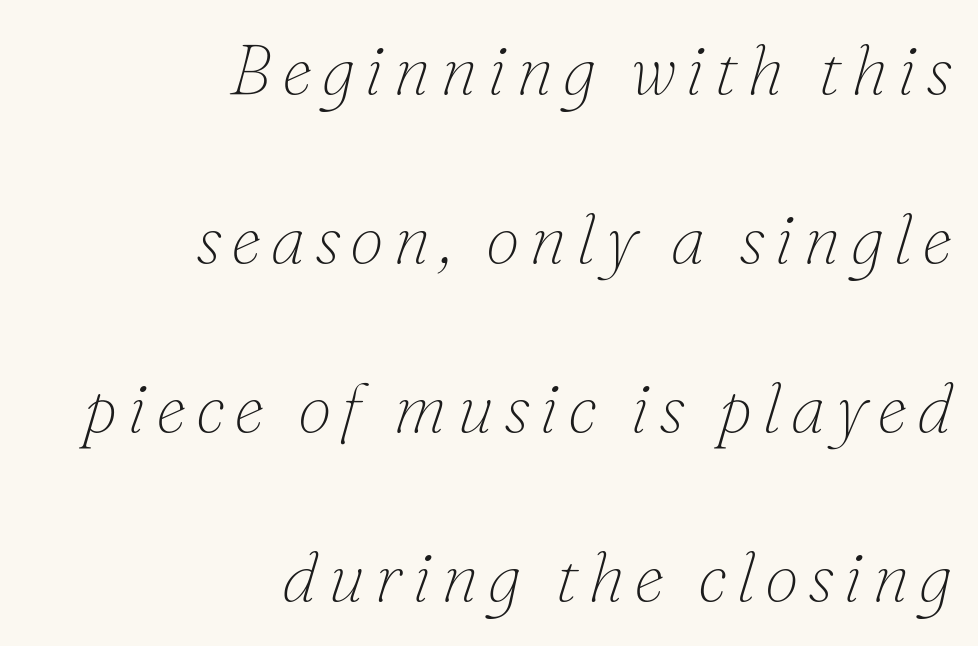
The image shows 69 px thin serif type, italic (leaning right); set right-aligned, loose line spacing (2.45x), not underlined; low stroke contrast and a small x-height.
